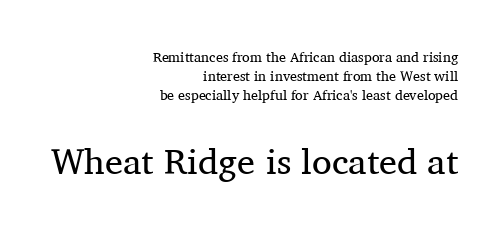
Q: Is the text bold? A: No.
Q: Is the text italic (slanted)? A: No, it is upright.
Q: Is the typeface a serif or a sans-serif typeface? A: Serif.
Q: Is the text underlined? A: No.
Q: How is the paragraph aligned? A: Right-aligned.
Q: Is the spacing between letters normal or unusually wide? A: Normal.
Q: Is the spacing between lines tight, normal or loose? A: Normal.
Q: Which block of text is set in a larger size, the first (top) or the second (bottom)? A: The second (bottom) one.
Q: Width (condensed, normal, or wide)? A: Normal.
Q: Stroke contrast? A: Medium.
Q: x-height? A: Medium.
Q: Monospaced? A: No.
